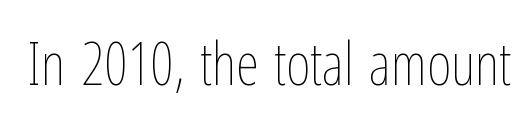
The image shows 59 px thin, condensed type, upright; set normal letter spacing, not underlined; low stroke contrast and a medium x-height.
